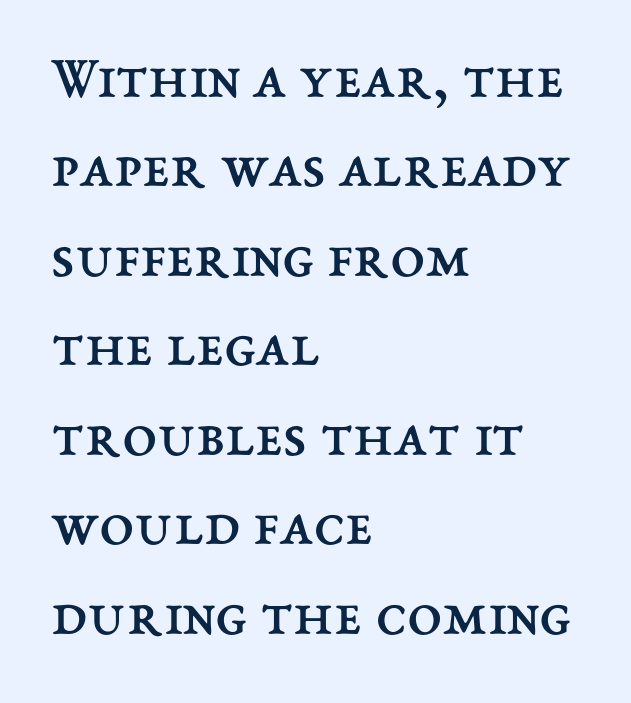
{"italic": "no", "bold": "no", "weight": "regular", "width": "normal", "stroke_contrast": "medium", "x_height": "medium", "monospaced": "no", "underline": "no", "align": "left", "line_spacing": "normal", "line_spacing_ratio": 1.42, "letter_spacing": "normal", "letter_spacing_em": 0.0, "glyph_px": 63}
